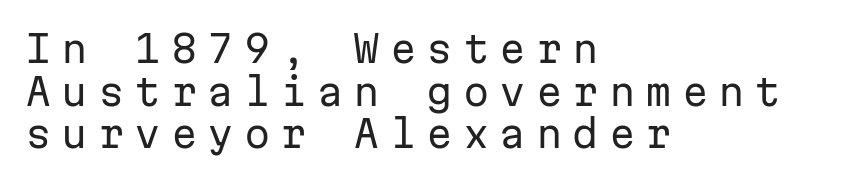
{"serif": "no", "italic": "no", "bold": "no", "weight": "regular", "width": "normal", "stroke_contrast": "low", "x_height": "medium", "monospaced": "yes", "underline": "no", "align": "left", "line_spacing": "tight", "line_spacing_ratio": 1.12, "letter_spacing": "wide", "letter_spacing_em": 0.26, "glyph_px": 38}
